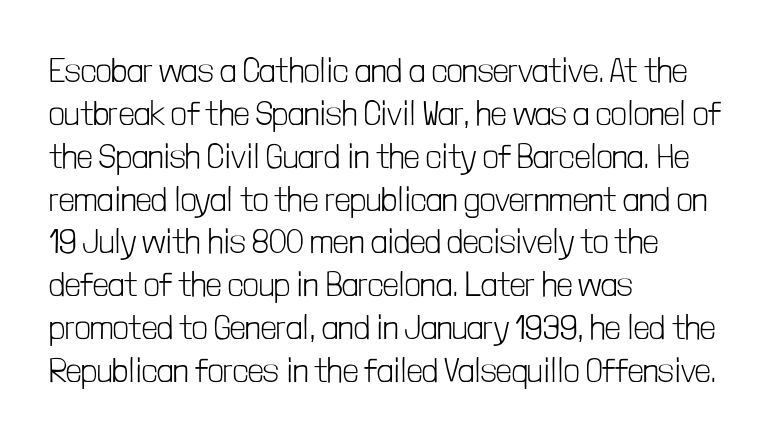
Letters rest on an invisible, unmarked baseline. The compositor pushed each line to the left boundary. Regarding serifs, this sample does without them. Each letter keeps its own natural width here, so spacing adapts to shape. Summary of vertical rhythm: regular, with standard interline spacing.
